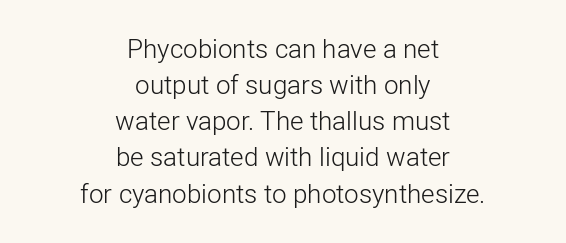
Q: Is the text bold? A: No.
Q: Is the text italic (slanted)? A: No, it is upright.
Q: Is the text underlined? A: No.
Q: How is the paragraph aligned? A: Centered.
Q: Is the spacing between letters normal or unusually wide? A: Normal.
Q: Is the spacing between lines tight, normal or loose? A: Normal.
